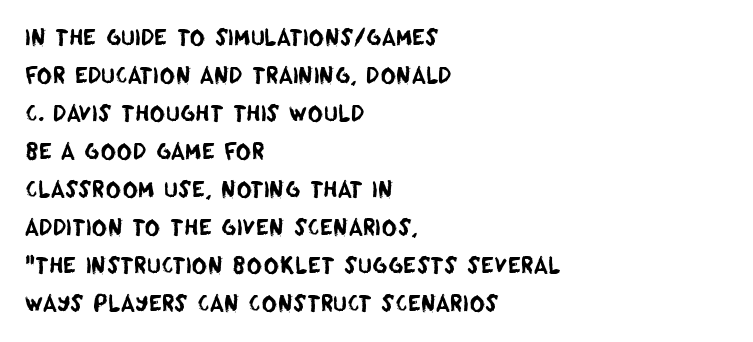
Q: Is the text underlined? A: No.
Q: How is the paragraph aligned? A: Left-aligned.
Q: Is the spacing between letters normal or unusually wide? A: Normal.
